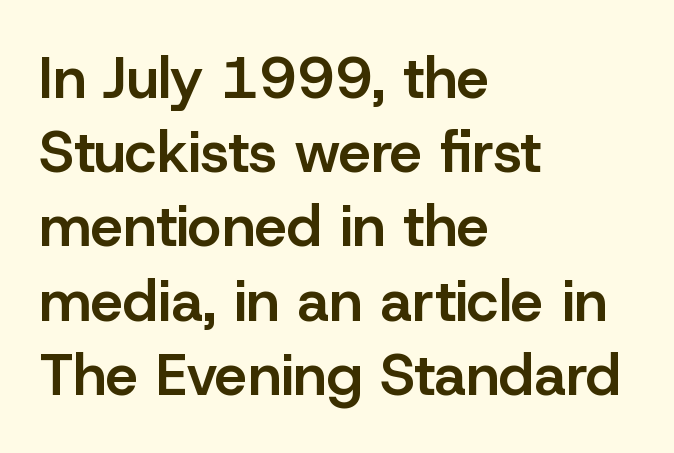
Q: Is the text bold? A: Semi-bold.
Q: Is the text italic (slanted)? A: No, it is upright.
Q: Is the typeface a serif or a sans-serif typeface? A: Sans-serif.
Q: Is the text underlined? A: No.
Q: How is the paragraph aligned? A: Left-aligned.
Q: Is the spacing between letters normal or unusually wide? A: Normal.
Q: Is the spacing between lines tight, normal or loose? A: Normal.
Q: Width (condensed, normal, or wide)? A: Normal.
Q: Stroke contrast? A: Low.
Q: x-height? A: Medium.
Q: Monospaced? A: No.
